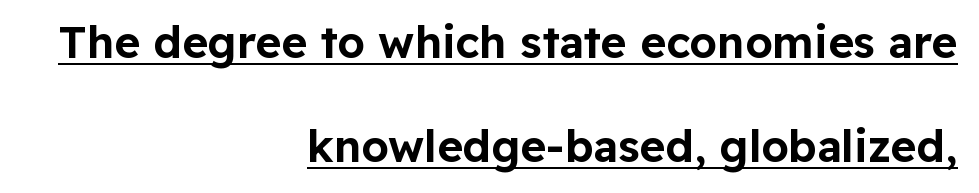
Q: Is the text italic (slanted)? A: No, it is upright.
Q: Is the typeface a serif or a sans-serif typeface? A: Sans-serif.
Q: Is the text underlined? A: Yes.
Q: How is the paragraph aligned? A: Right-aligned.
Q: Is the spacing between letters normal or unusually wide? A: Normal.
Q: Is the spacing between lines tight, normal or loose? A: Loose.
Q: Width (condensed, normal, or wide)? A: Normal.
Q: Stroke contrast? A: Low.
Q: x-height? A: Medium.
Q: Monospaced? A: No.
